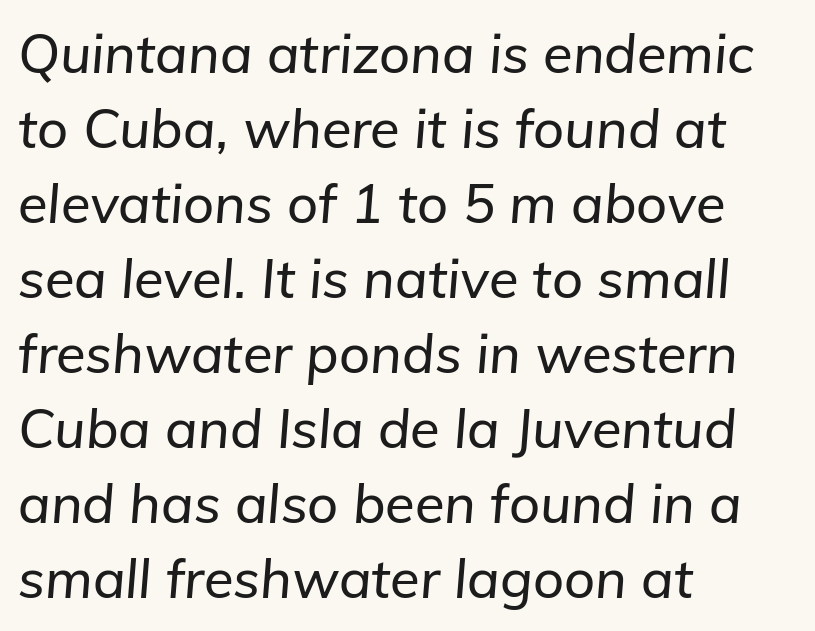
Think of a printed novel: that variable character pitch is what you see here. When letters slant like this, we call the style italic. Descender tails drop into unmarked territory. This sample uses plain, unmodified letter spacing. A normal amount of white space separates one row of letters from the next. Line beginnings align vertically; line endings do not.
